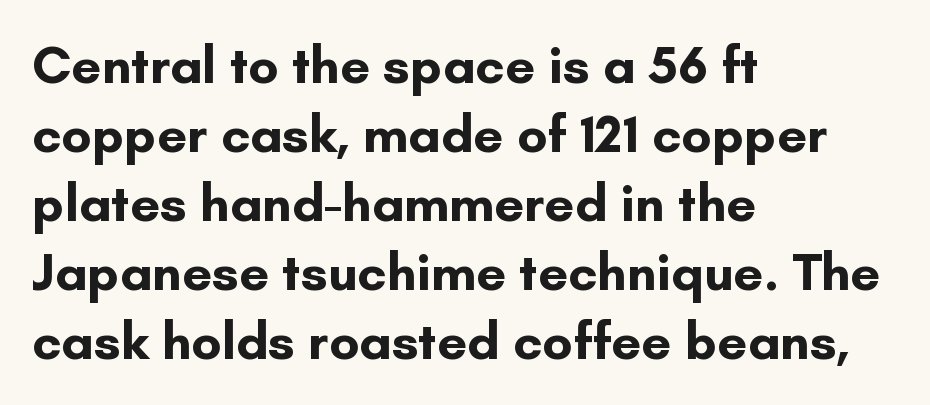
The image shows 53 px bold sans-serif type, upright; set left-aligned, normal line spacing (1.3x), normal letter spacing, not underlined; low stroke contrast and a small x-height.
